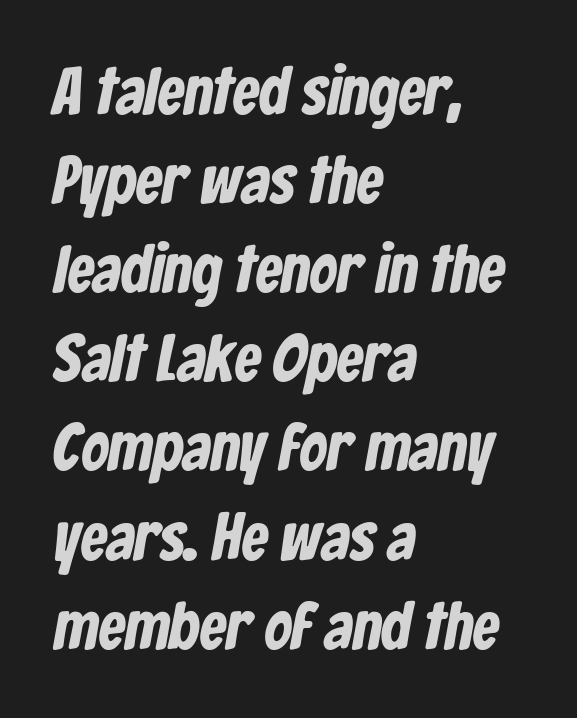
Q: Is the typeface a serif or a sans-serif typeface? A: Sans-serif.
Q: Is the text underlined? A: No.
Q: How is the paragraph aligned? A: Left-aligned.
Q: Is the spacing between letters normal or unusually wide? A: Normal.
Q: Is the spacing between lines tight, normal or loose? A: Normal.
Q: Width (condensed, normal, or wide)? A: Condensed.
Q: Stroke contrast? A: Low.
Q: x-height? A: Medium.
Q: Monospaced? A: No.
